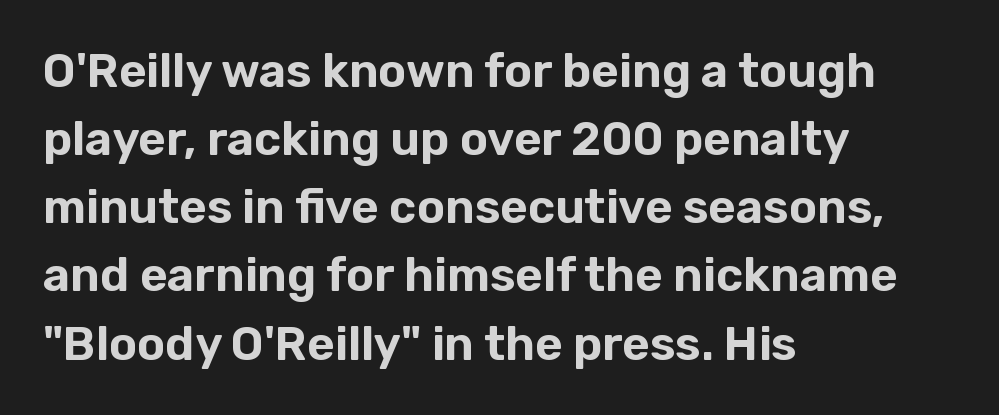
A typesetter would call this leading conventional body-copy spacing. This is roman type, the default non-slanted kind. The letters carry no serifs — their stems end cleanly without finishing strokes. Descenders hang freely into open space.
